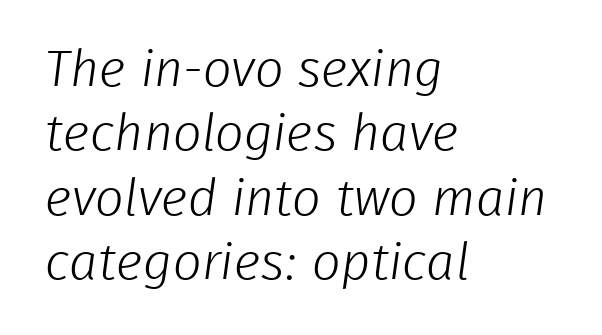
Q: Is the text bold? A: No.
Q: Is the typeface a serif or a sans-serif typeface? A: Sans-serif.
Q: Is the text underlined? A: No.
Q: How is the paragraph aligned? A: Left-aligned.
Q: Is the spacing between letters normal or unusually wide? A: Normal.
Q: Is the spacing between lines tight, normal or loose? A: Normal.
Q: Width (condensed, normal, or wide)? A: Normal.
Q: Stroke contrast? A: Low.
Q: x-height? A: Medium.
Q: Monospaced? A: No.
